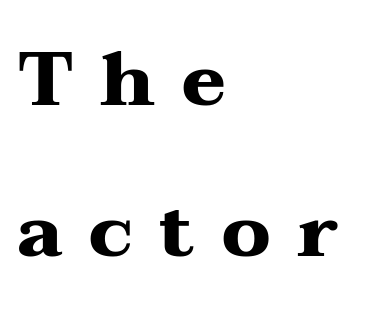
Q: Is the text bold? A: Yes.
Q: Is the text italic (slanted)? A: No, it is upright.
Q: Is the typeface a serif or a sans-serif typeface? A: Serif.
Q: Is the text underlined? A: No.
Q: How is the paragraph aligned? A: Left-aligned.
Q: Is the spacing between letters normal or unusually wide? A: Unusually wide.
Q: Is the spacing between lines tight, normal or loose? A: Loose.
Q: Width (condensed, normal, or wide)? A: Wide.
Q: Stroke contrast? A: Medium.
Q: x-height? A: Medium.
Q: Monospaced? A: No.
